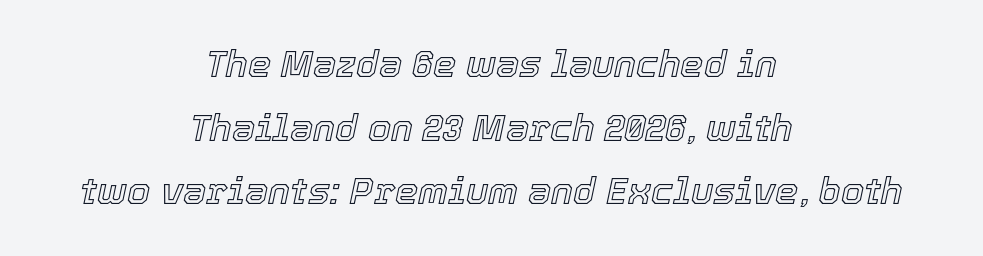
Q: Is the text italic (slanted)? A: Yes, it leans right by about 12 degrees.
Q: Is the text underlined? A: No.
Q: How is the paragraph aligned? A: Centered.
Q: Is the spacing between letters normal or unusually wide? A: Normal.
Q: Width (condensed, normal, or wide)? A: Normal.
Q: x-height? A: Medium.
Q: Monospaced? A: No.
